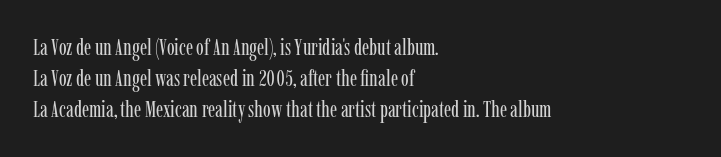
{"italic": "no", "bold": "no", "underline": "no", "align": "left", "line_spacing": "normal", "line_spacing_ratio": 1.35, "letter_spacing": "normal", "letter_spacing_em": 0.0, "glyph_px": 23}
